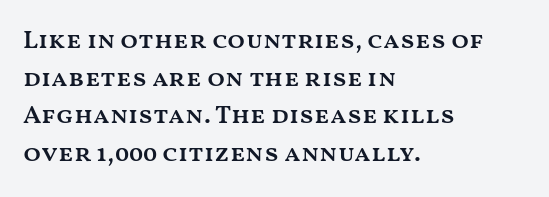
{"italic": "no", "bold": "semi", "underline": "no", "align": "left", "line_spacing": "normal", "line_spacing_ratio": 1.45, "letter_spacing": "normal", "letter_spacing_em": 0.0, "glyph_px": 26}
